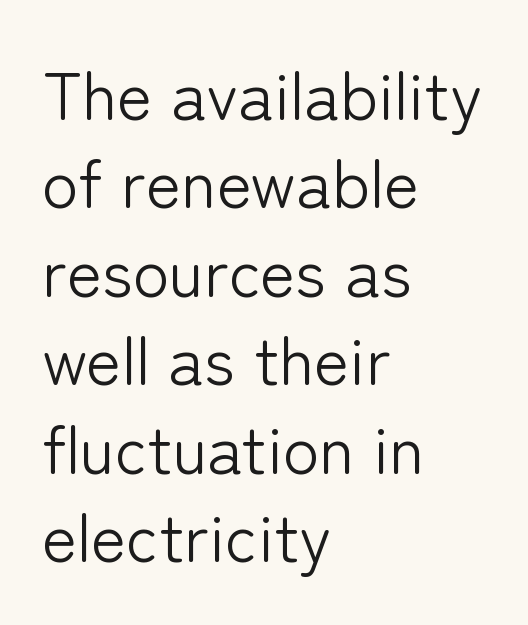
The image shows 67 px light sans-serif type, upright; set left-aligned, normal line spacing (1.32x), normal letter spacing, not underlined; low stroke contrast and a medium x-height.
